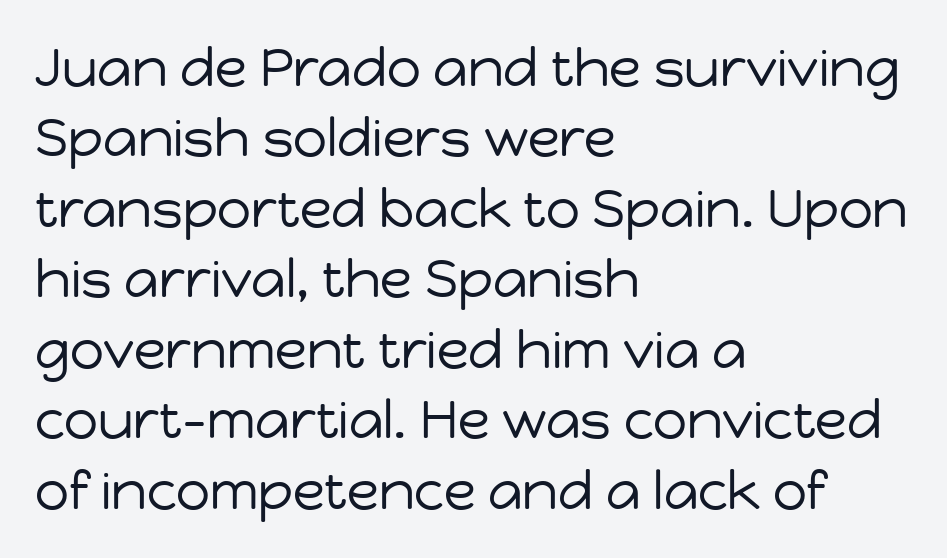
Q: Is the text bold? A: No.
Q: Is the text italic (slanted)? A: No, it is upright.
Q: Is the typeface a serif or a sans-serif typeface? A: Sans-serif.
Q: Is the text underlined? A: No.
Q: How is the paragraph aligned? A: Left-aligned.
Q: Is the spacing between letters normal or unusually wide? A: Normal.
Q: Is the spacing between lines tight, normal or loose? A: Normal.
Q: Width (condensed, normal, or wide)? A: Normal.
Q: Stroke contrast? A: Low.
Q: x-height? A: Medium.
Q: Monospaced? A: No.
